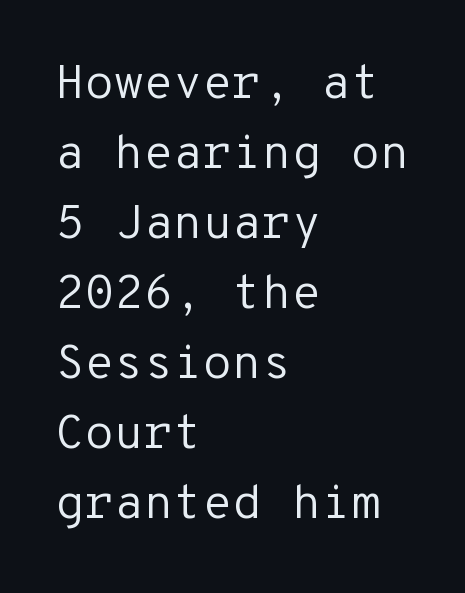
The image shows 48 px regular-weight sans-serif type, upright, monospaced; set left-aligned, normal line spacing (1.46x), normal letter spacing, not underlined; low stroke contrast and a medium x-height.
